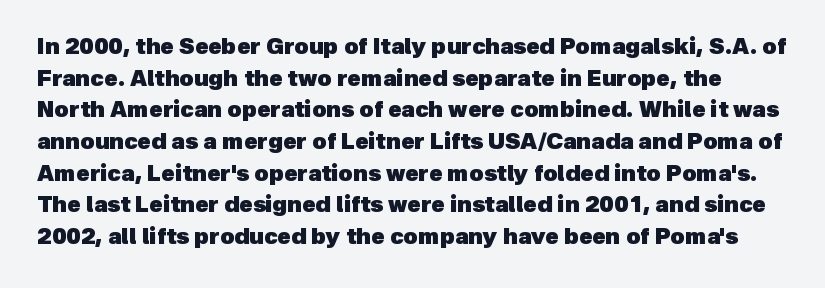
The words here are not underlined. The letters sit at their default tracking, neither squeezed nor spread. Plenty of ink on the page — the face is bold. Regular leading.
